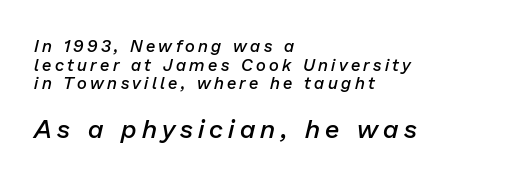
The image shows 26 px text type, italic (leaning right); set left-aligned, tight line spacing (1.1x), unusually wide letter spacing (+0.2 em), not underlined; the second (bottom) block is 1.53x larger.
